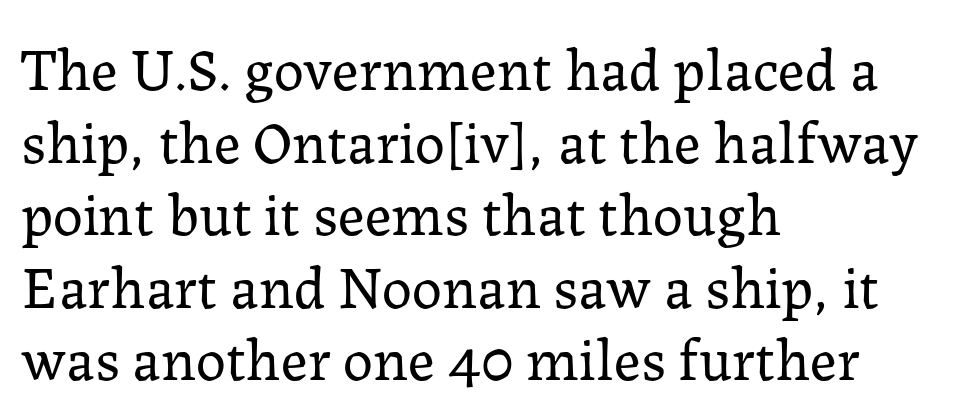
You could not count columns in this text — the font is proportionally spaced. Default kerning and tracking; the words read as compact shapes. The weight tops out at a normal text grade. The characters display serif detailing at their extremities. The font's upright variant was chosen for this text.
